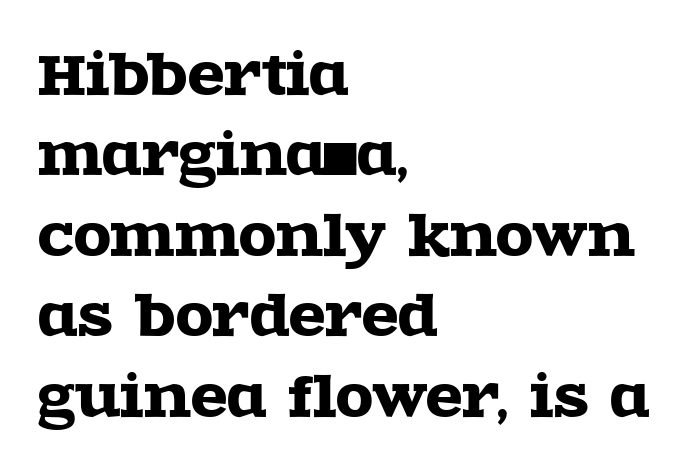
{"serif": "yes", "italic": "no", "width": "wide", "x_height": "large", "monospaced": "no", "underline": "no", "align": "left", "line_spacing": "normal", "line_spacing_ratio": 1.49, "letter_spacing": "normal", "letter_spacing_em": 0.0, "glyph_px": 54}
